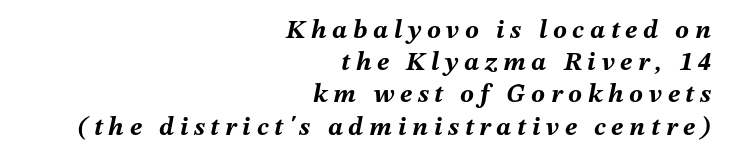
{"italic": "yes", "lean": "right", "slant_degrees": 12, "bold": "yes", "underline": "no", "align": "right", "line_spacing_ratio": 1.24, "letter_spacing": "wide", "letter_spacing_em": 0.22, "glyph_px": 26}
